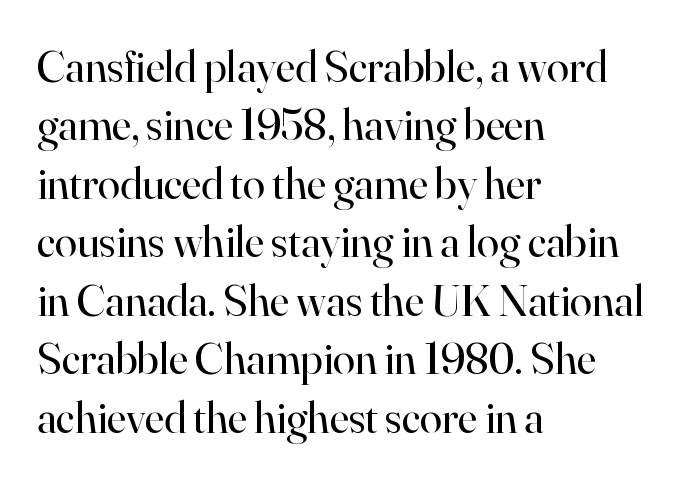
Q: Is the text bold? A: No.
Q: Is the text italic (slanted)? A: No, it is upright.
Q: Is the typeface a serif or a sans-serif typeface? A: Serif.
Q: Is the text underlined? A: No.
Q: How is the paragraph aligned? A: Left-aligned.
Q: Is the spacing between letters normal or unusually wide? A: Normal.
Q: Is the spacing between lines tight, normal or loose? A: Normal.
Q: Width (condensed, normal, or wide)? A: Normal.
Q: Stroke contrast? A: High.
Q: x-height? A: Small.
Q: Monospaced? A: No.
